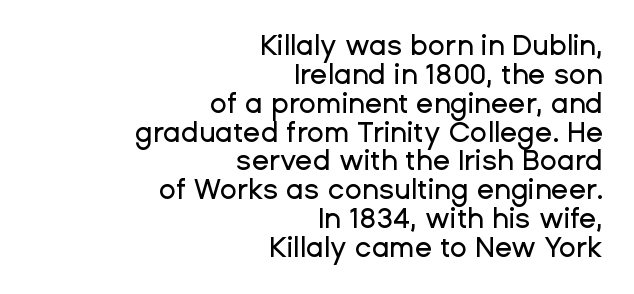
Q: Is the text italic (slanted)? A: No, it is upright.
Q: Is the typeface a serif or a sans-serif typeface? A: Sans-serif.
Q: Is the text underlined? A: No.
Q: How is the paragraph aligned? A: Right-aligned.
Q: Is the spacing between letters normal or unusually wide? A: Normal.
Q: Is the spacing between lines tight, normal or loose? A: Tight.
Q: Width (condensed, normal, or wide)? A: Normal.
Q: Stroke contrast? A: Low.
Q: x-height? A: Medium.
Q: Monospaced? A: No.
